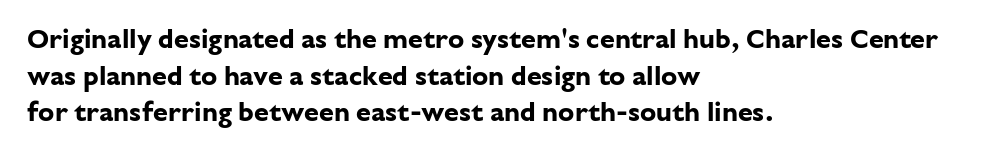
{"italic": "no", "bold": "yes", "underline": "no", "align": "left", "line_spacing": "normal", "line_spacing_ratio": 1.36, "letter_spacing": "normal", "letter_spacing_em": 0.0, "glyph_px": 27}
